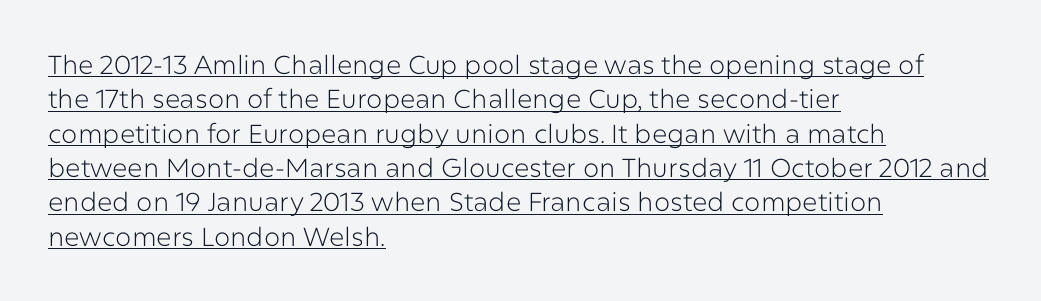
A quiet, ordinary-to-light weight characterises the typeface. Students, observe: this is what conventionally led text looks like. If you drew a line through each stem, it would be perfectly vertical. The ragged edge is on the right, which tells us the setting is flush left.
